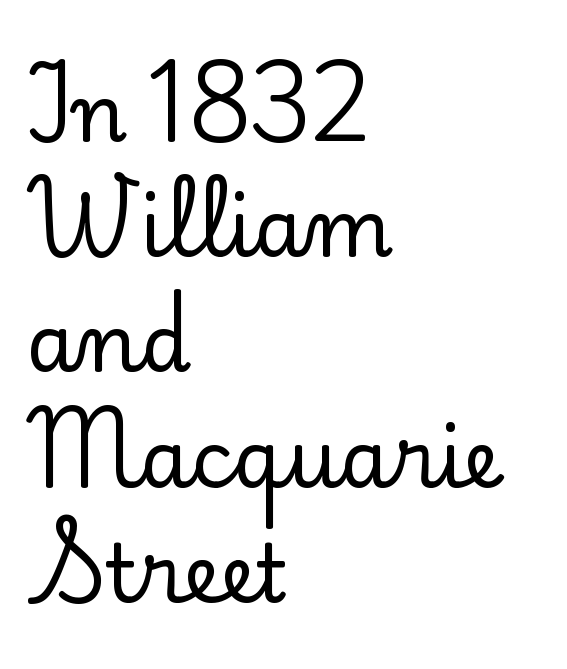
{"serif": "yes", "italic": "no", "width": "normal", "stroke_contrast": "low", "x_height": "small", "monospaced": "no", "underline": "no", "align": "left", "line_spacing": "normal", "line_spacing_ratio": 1.44, "letter_spacing": "normal", "letter_spacing_em": 0.0, "glyph_px": 80}
